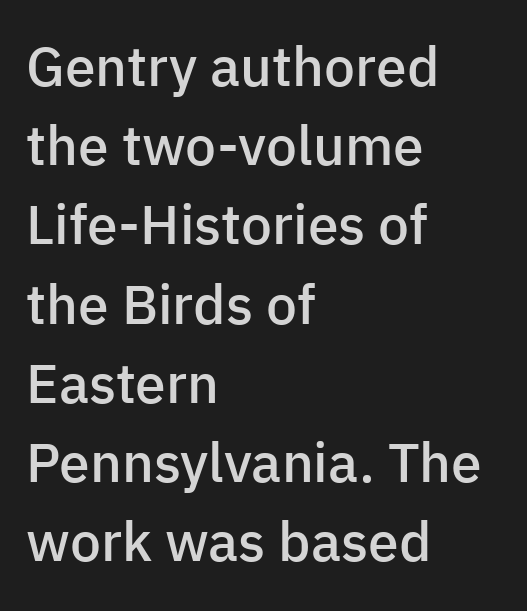
The image shows 55 px semibold sans-serif type, upright; set left-aligned, normal line spacing (1.44x), normal letter spacing, not underlined; low stroke contrast and a medium x-height.
